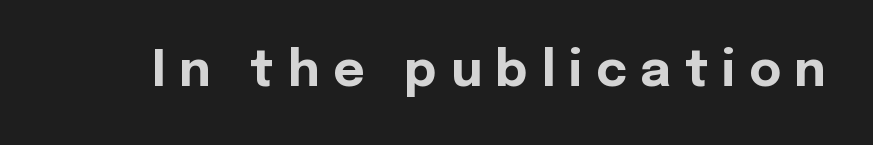
The image shows 49 px bold sans-serif type, upright; set unusually wide letter spacing (+0.28 em), not underlined; a medium x-height.
